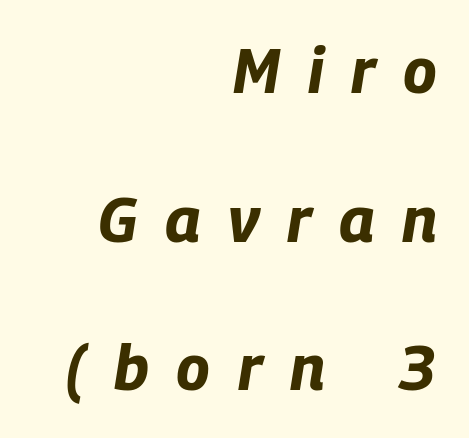
The image shows 63 px bold, condensed type, italic (leaning right); set right-aligned, loose line spacing (2.36x), unusually wide letter spacing (+0.44 em), not underlined; low stroke contrast and a large x-height.
